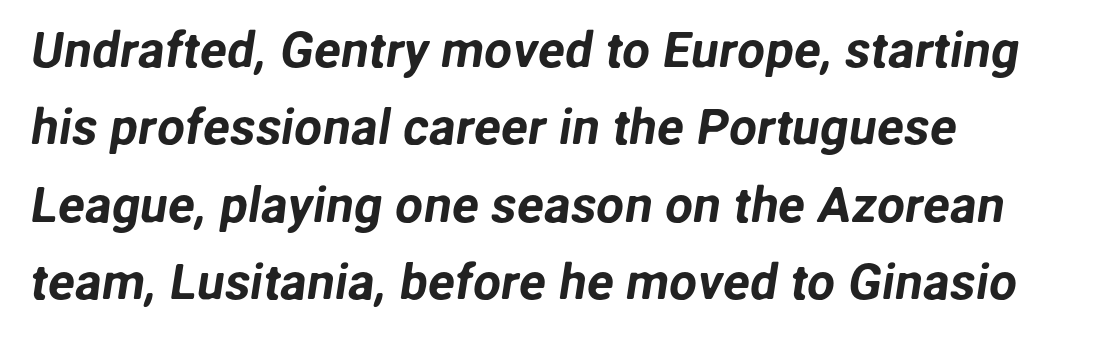
Summary of vertical rhythm: regular, with standard interline spacing. This rendering uses left alignment, leaving the right contour irregular. Is this a sans? Yes — the strokes have no serifs. Each letter keeps its own natural width here, so spacing adapts to shape. Any mark beneath the type? The region is blank. Look at the tracking — it's just the regular setting, nothing added.
